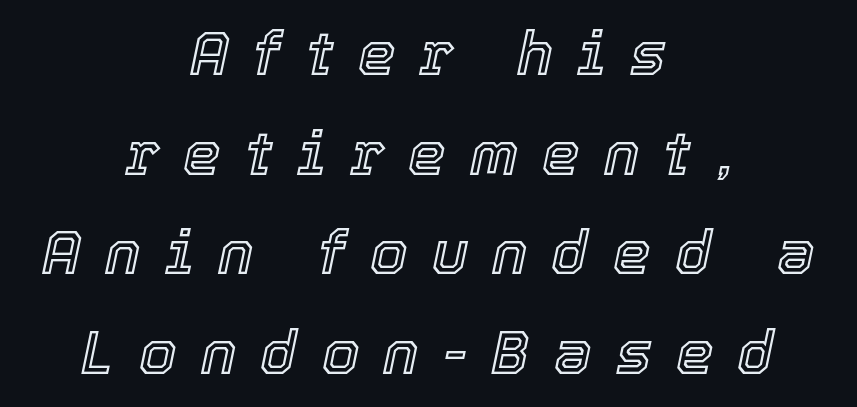
Q: Is the text italic (slanted)? A: Yes, it leans right by about 12 degrees.
Q: Is the text underlined? A: No.
Q: How is the paragraph aligned? A: Centered.
Q: Is the spacing between letters normal or unusually wide? A: Unusually wide.
Q: Is the spacing between lines tight, normal or loose? A: Normal.
Q: Width (condensed, normal, or wide)? A: Normal.
Q: x-height? A: Medium.
Q: Monospaced? A: No.
